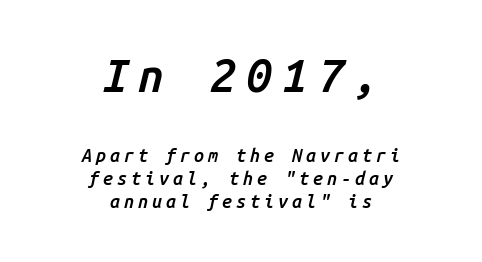
The image shows 46 px semibold type, italic (leaning right), monospaced; set centered, normal line spacing (1.3x), unusually wide letter spacing (+0.22 em), not underlined; the first (top) block is 2.56x larger; low stroke contrast and a medium x-height.
